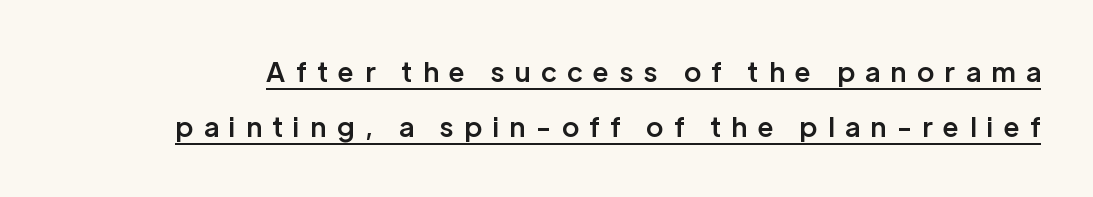
Q: Is the text bold? A: Semi-bold.
Q: Is the text italic (slanted)? A: No, it is upright.
Q: Is the text underlined? A: Yes.
Q: Is the spacing between letters normal or unusually wide? A: Unusually wide.
Q: Is the spacing between lines tight, normal or loose? A: Loose.
